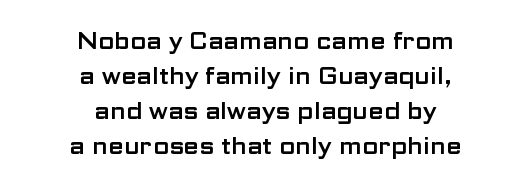
Q: Is the text italic (slanted)? A: No, it is upright.
Q: Is the text underlined? A: No.
Q: How is the paragraph aligned? A: Centered.
Q: Is the spacing between letters normal or unusually wide? A: Normal.
Q: Is the spacing between lines tight, normal or loose? A: Normal.
